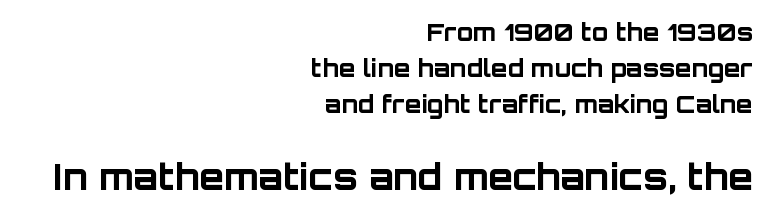
The image shows 36 px bold sans-serif type, upright; set right-aligned, normal line spacing (1.5x), normal letter spacing, not underlined; the second (bottom) block is 1.5x larger; low stroke contrast and a large x-height.
